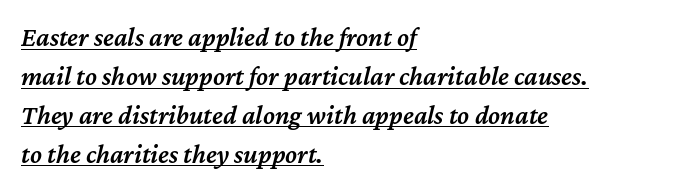
Q: Is the text bold? A: Semi-bold.
Q: Is the text italic (slanted)? A: Yes, it leans right by about 12 degrees.
Q: Is the text underlined? A: Yes.
Q: How is the paragraph aligned? A: Left-aligned.
Q: Is the spacing between letters normal or unusually wide? A: Normal.
Q: Is the spacing between lines tight, normal or loose? A: Normal.
